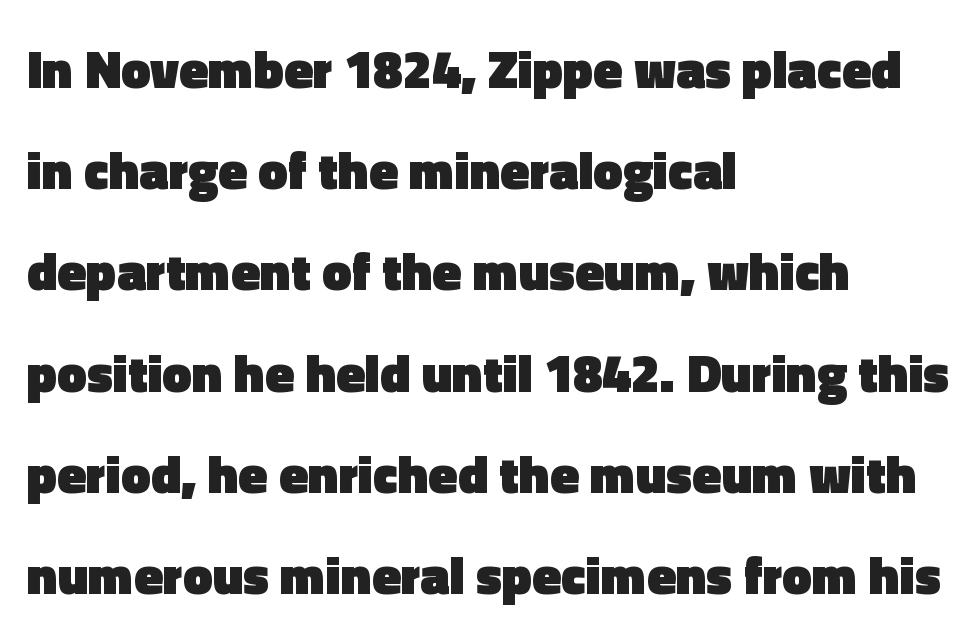
Q: Is the text bold? A: Yes.
Q: Is the text italic (slanted)? A: No, it is upright.
Q: Is the typeface a serif or a sans-serif typeface? A: Sans-serif.
Q: Is the text underlined? A: No.
Q: How is the paragraph aligned? A: Left-aligned.
Q: Is the spacing between letters normal or unusually wide? A: Normal.
Q: Is the spacing between lines tight, normal or loose? A: Loose.
Q: Width (condensed, normal, or wide)? A: Normal.
Q: x-height? A: Medium.
Q: Monospaced? A: No.
